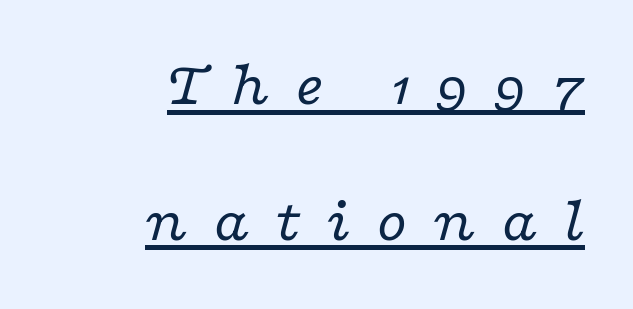
{"serif": "yes", "italic": "yes", "lean": "right", "slant_degrees": 16, "bold": "no", "weight": "regular", "width": "wide", "stroke_contrast": "low", "x_height": "medium", "monospaced": "no", "underline": "yes", "align": "right", "line_spacing": "loose", "line_spacing_ratio": 2.19, "letter_spacing": "wide", "letter_spacing_em": 0.39, "glyph_px": 62}
